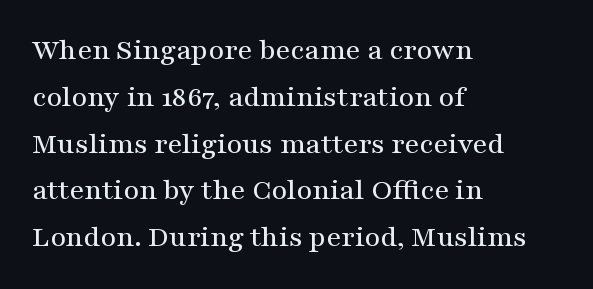
The image shows 30 px wide serif type, upright; set left-aligned, normal line spacing (1.56x), normal letter spacing, not underlined; medium stroke contrast and a medium x-height.
